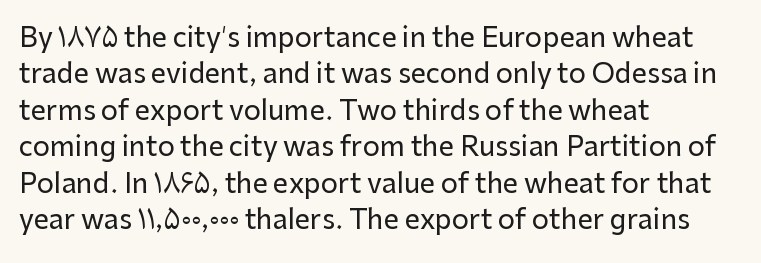
Q: Is the text italic (slanted)? A: No, it is upright.
Q: Is the text underlined? A: No.
Q: How is the paragraph aligned? A: Left-aligned.
Q: Is the spacing between letters normal or unusually wide? A: Normal.
Q: Is the spacing between lines tight, normal or loose? A: Normal.
